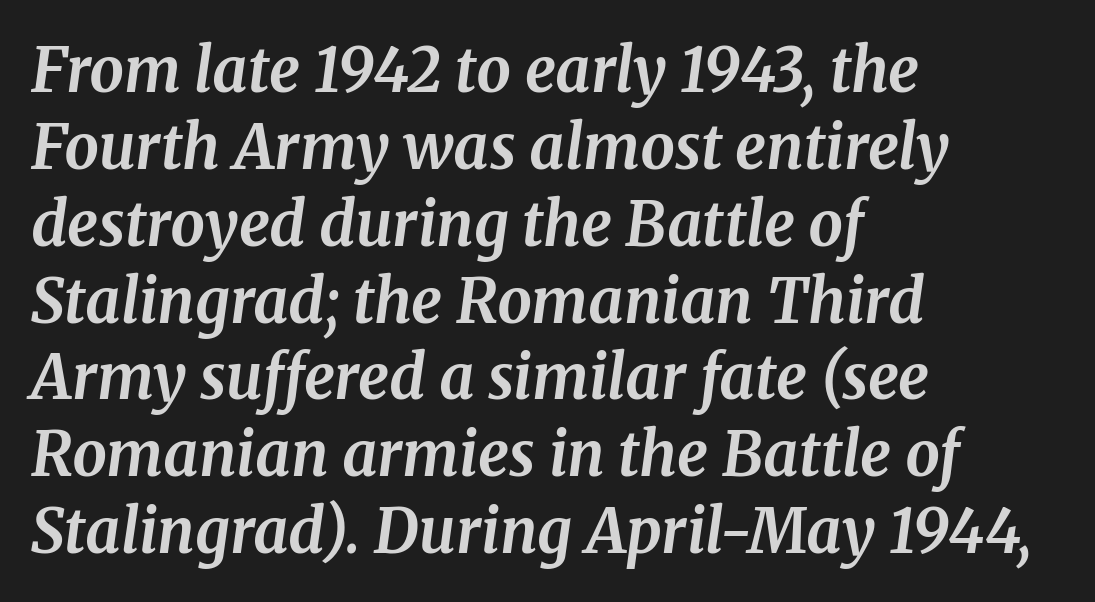
The image shows 61 px bold serif type, italic (leaning right); set left-aligned, normal line spacing (1.26x), normal letter spacing, not underlined; medium stroke contrast and a medium x-height.
